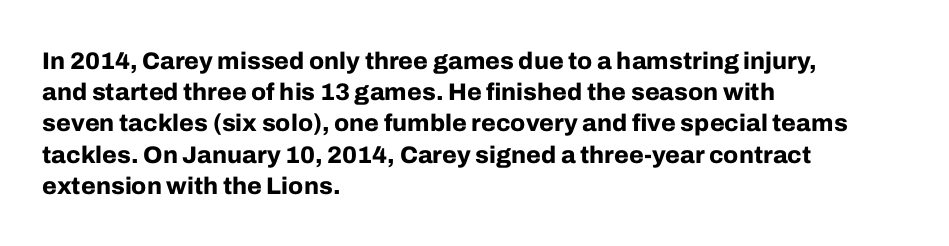
{"italic": "no", "bold": "yes", "underline": "no", "align": "left", "line_spacing": "normal", "line_spacing_ratio": 1.3, "letter_spacing": "normal", "letter_spacing_em": 0.0, "glyph_px": 24}
